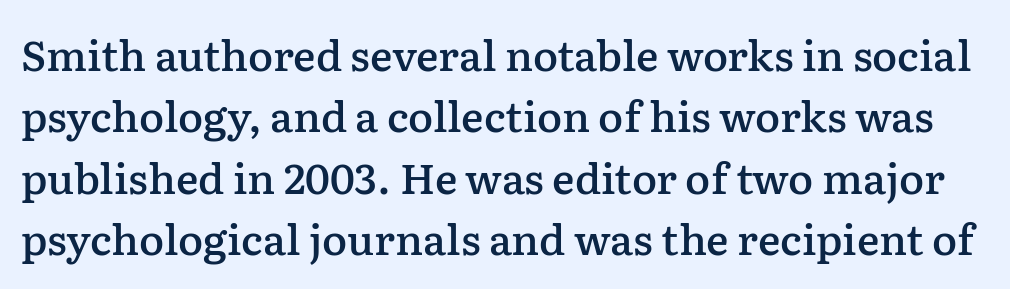
Firm but not heavy-handed strokes: this text is semibold. Horizontal bands of white between lines are of average thickness. You could not count columns in this text — the font is proportionally spaced. Short note: letters normally spaced.
